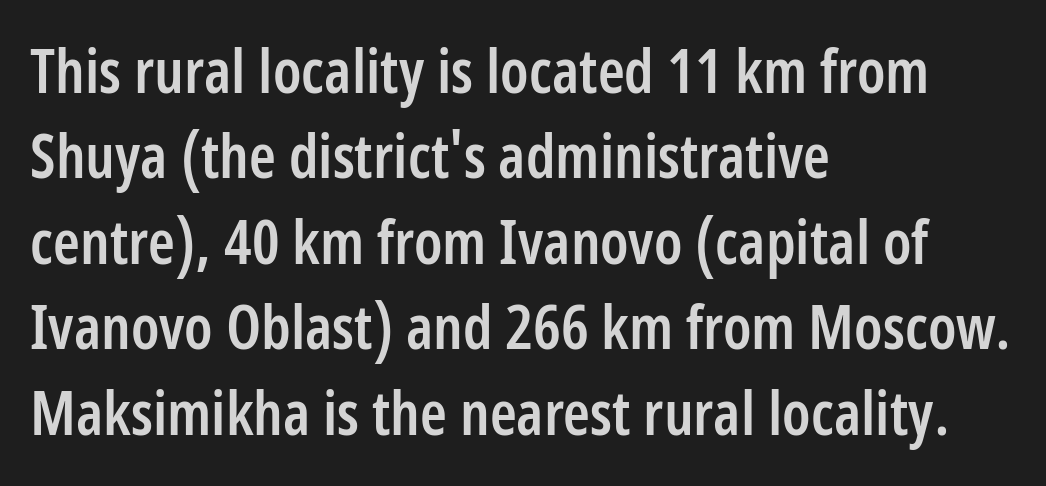
{"serif": "no", "italic": "no", "bold": "semi", "weight": "semibold", "width": "condensed", "stroke_contrast": "low", "x_height": "medium", "monospaced": "no", "underline": "no", "align": "left", "line_spacing": "normal", "line_spacing_ratio": 1.4, "letter_spacing": "normal", "letter_spacing_em": 0.0, "glyph_px": 61}
